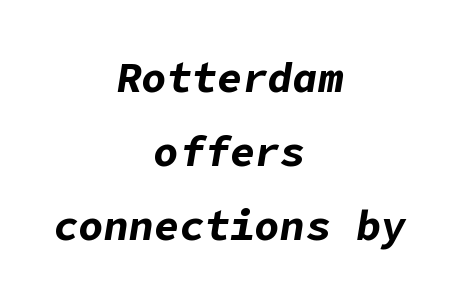
{"italic": "yes", "lean": "right", "slant_degrees": 9, "bold": "yes", "weight": "bold", "width": "normal", "stroke_contrast": "low", "x_height": "medium", "underline": "no", "align": "center", "line_spacing_ratio": 1.76, "letter_spacing": "normal", "letter_spacing_em": 0.0, "glyph_px": 42}
